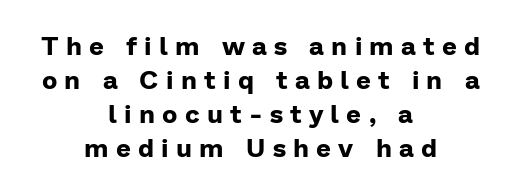
{"italic": "no", "bold": "yes", "underline": "no", "align": "center", "line_spacing": "normal", "line_spacing_ratio": 1.31, "letter_spacing": "wide", "letter_spacing_em": 0.28, "glyph_px": 26}
